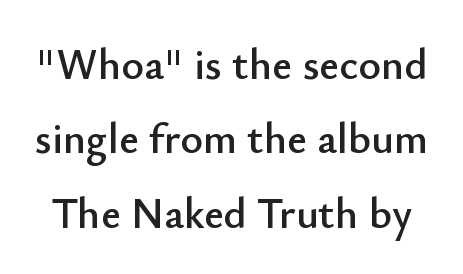
The image shows 43 px sans-serif type, upright; set line spacing 1.73x, normal letter spacing, not underlined; low stroke contrast and a small x-height.
